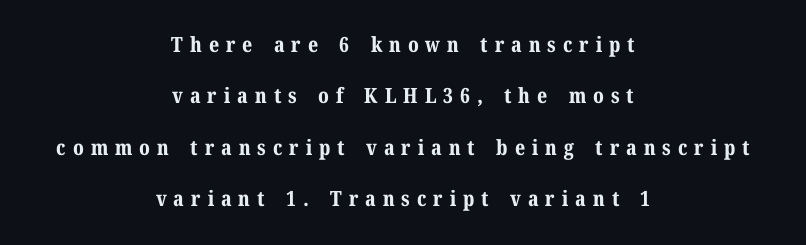
Q: Is the text bold? A: Yes.
Q: Is the text italic (slanted)? A: No, it is upright.
Q: Is the text underlined? A: No.
Q: How is the paragraph aligned? A: Centered.
Q: Is the spacing between letters normal or unusually wide? A: Unusually wide.
Q: Is the spacing between lines tight, normal or loose? A: Loose.
